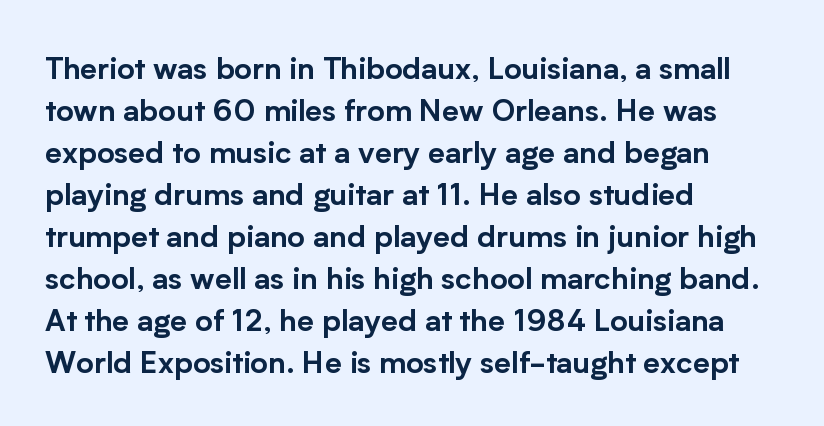
{"serif": "no", "italic": "no", "width": "normal", "stroke_contrast": "low", "x_height": "medium", "monospaced": "no", "underline": "no", "align": "left", "line_spacing": "normal", "line_spacing_ratio": 1.4, "letter_spacing": "normal", "letter_spacing_em": 0.0, "glyph_px": 30}
